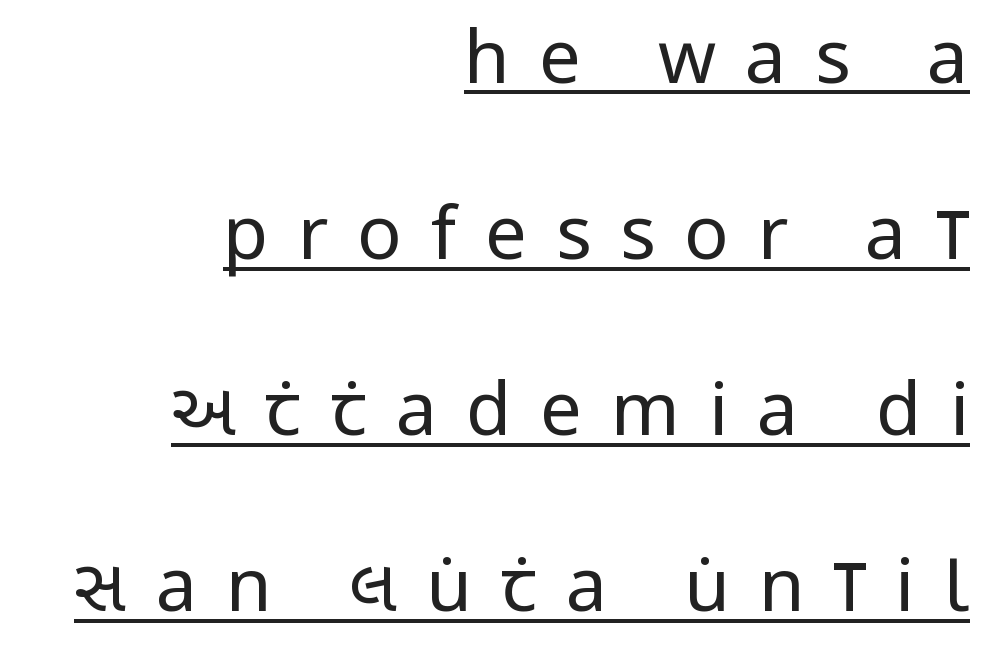
{"serif": "no", "italic": "no", "bold": "no", "weight": "regular", "width": "condensed", "stroke_contrast": "low", "x_height": "large", "monospaced": "no", "underline": "yes", "align": "right", "line_spacing": "loose", "line_spacing_ratio": 2.38, "letter_spacing": "wide", "letter_spacing_em": 0.39, "glyph_px": 74}
